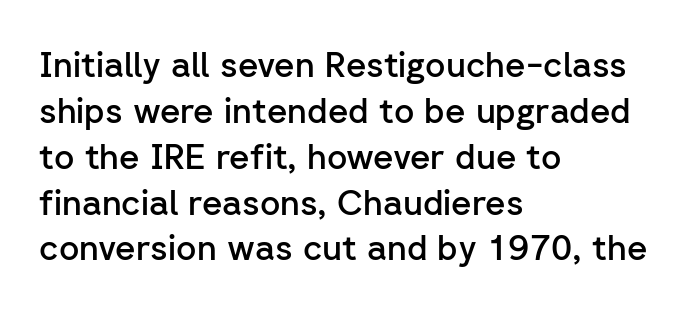
{"serif": "no", "italic": "no", "bold": "semi", "weight": "semibold", "width": "normal", "stroke_contrast": "low", "x_height": "medium", "monospaced": "no", "underline": "no", "align": "left", "line_spacing": "normal", "line_spacing_ratio": 1.31, "letter_spacing": "normal", "letter_spacing_em": 0.0, "glyph_px": 35}
